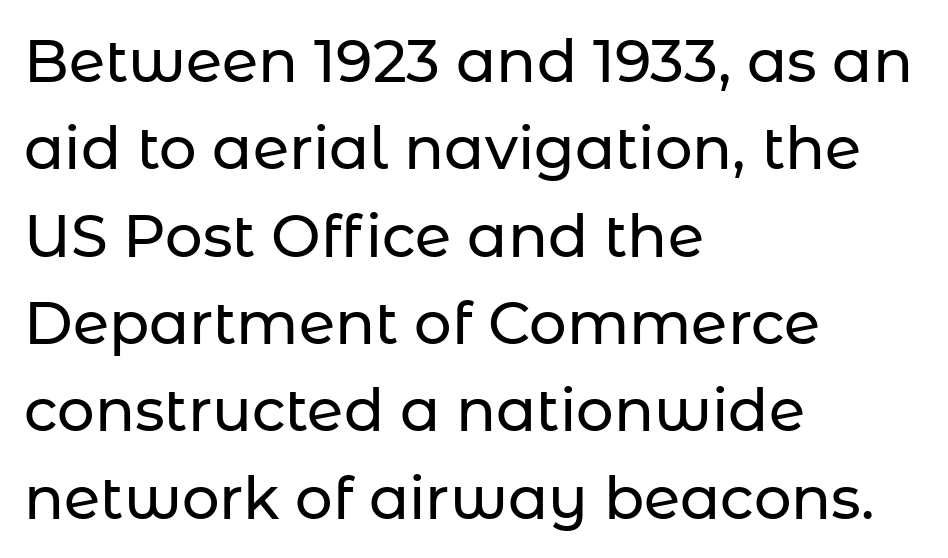
The image shows 59 px sans-serif type, upright; set left-aligned, normal line spacing (1.48x), normal letter spacing, not underlined; low stroke contrast and a medium x-height.
